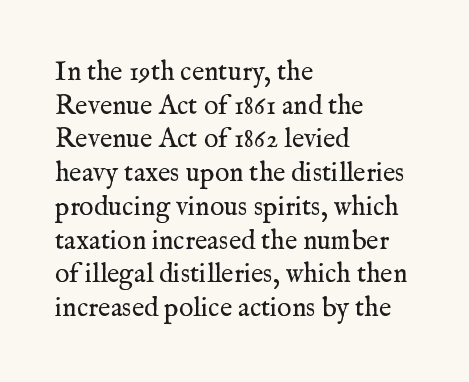
Whoever set this chose a conventional vertical rhythm. Each stroke keeps to a modest, everyday thickness or less. Is there any slant? The stems are plumb. Any mark beneath the type? The region is blank. Horizontal alignment here is leftward, the default for most running prose.
